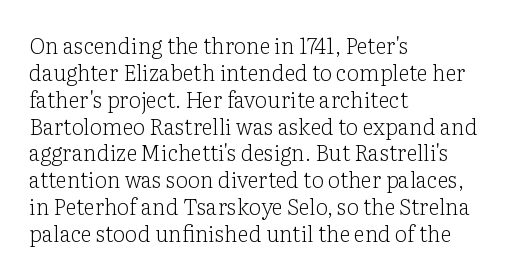
Honestly, the letter spacing is just normal — you wouldn't notice it. A student would call this left alignment; a typographer would say flush left, rag right. The font sits on the lighter half of the weight spectrum, regular included. Just letters on the line, the space beneath them empty.
